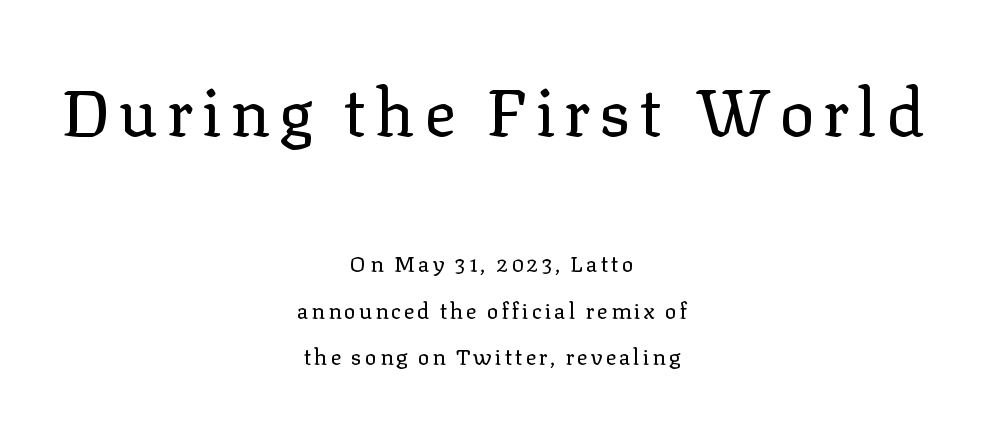
Q: Is the text bold? A: No.
Q: Is the text italic (slanted)? A: No, it is upright.
Q: Is the typeface a serif or a sans-serif typeface? A: Serif.
Q: Is the text underlined? A: No.
Q: How is the paragraph aligned? A: Centered.
Q: Is the spacing between lines tight, normal or loose? A: Loose.
Q: Which block of text is set in a larger size, the first (top) or the second (bottom)? A: The first (top) one.
Q: Width (condensed, normal, or wide)? A: Normal.
Q: Stroke contrast? A: Low.
Q: x-height? A: Medium.
Q: Monospaced? A: No.
